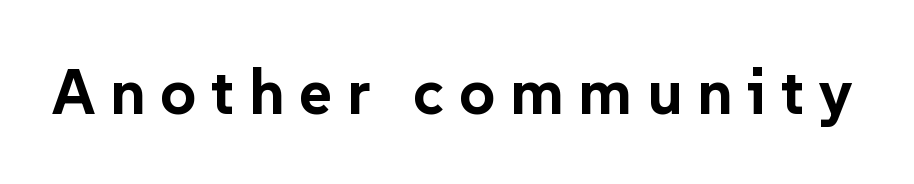
{"serif": "no", "italic": "no", "bold": "yes", "weight": "bold", "width": "normal", "stroke_contrast": "low", "x_height": "medium", "monospaced": "no", "underline": "no", "letter_spacing": "wide", "letter_spacing_em": 0.23, "glyph_px": 63}
